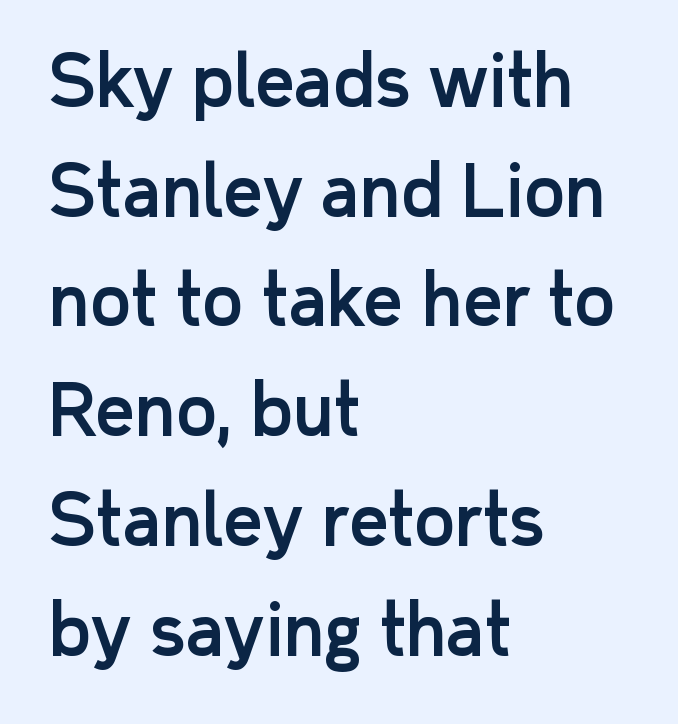
{"serif": "no", "italic": "no", "width": "normal", "stroke_contrast": "low", "x_height": "medium", "monospaced": "no", "underline": "no", "align": "left", "line_spacing": "normal", "line_spacing_ratio": 1.59, "letter_spacing": "normal", "letter_spacing_em": 0.0, "glyph_px": 69}
